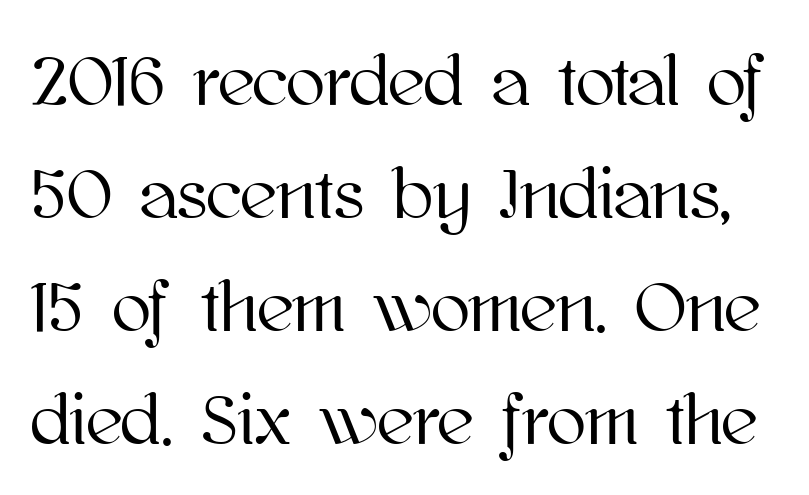
Q: Is the text italic (slanted)? A: No, it is upright.
Q: Is the text underlined? A: No.
Q: Is the spacing between letters normal or unusually wide? A: Normal.
Q: Is the spacing between lines tight, normal or loose? A: Normal.
Q: Width (condensed, normal, or wide)? A: Normal.
Q: Stroke contrast? A: High.
Q: x-height? A: Medium.
Q: Monospaced? A: No.
